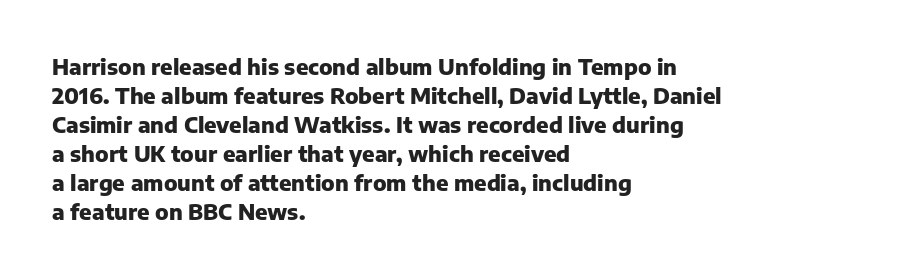
{"italic": "no", "bold": "yes", "underline": "no", "align": "left", "line_spacing": "normal", "line_spacing_ratio": 1.32, "letter_spacing": "normal", "letter_spacing_em": 0.0, "glyph_px": 22}
